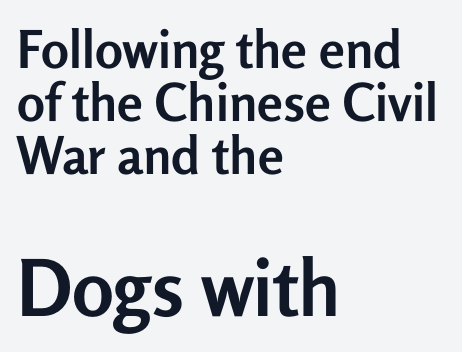
{"serif": "no", "italic": "no", "bold": "yes", "weight": "semibold", "width": "normal", "stroke_contrast": "low", "x_height": "medium", "monospaced": "no", "underline": "no", "align": "left", "line_spacing": "tight", "line_spacing_ratio": 1.02, "letter_spacing": "normal", "letter_spacing_em": 0.0, "larger_block": "second", "size_ratio": 1.5, "glyph_px": 78}
